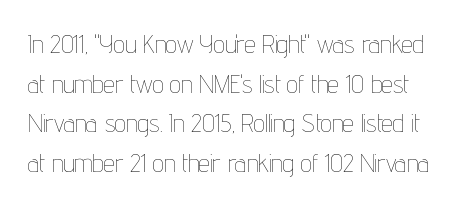
{"italic": "no", "bold": "no", "underline": "no", "line_spacing": "normal", "line_spacing_ratio": 1.59, "letter_spacing": "normal", "letter_spacing_em": 0.0, "glyph_px": 25}
